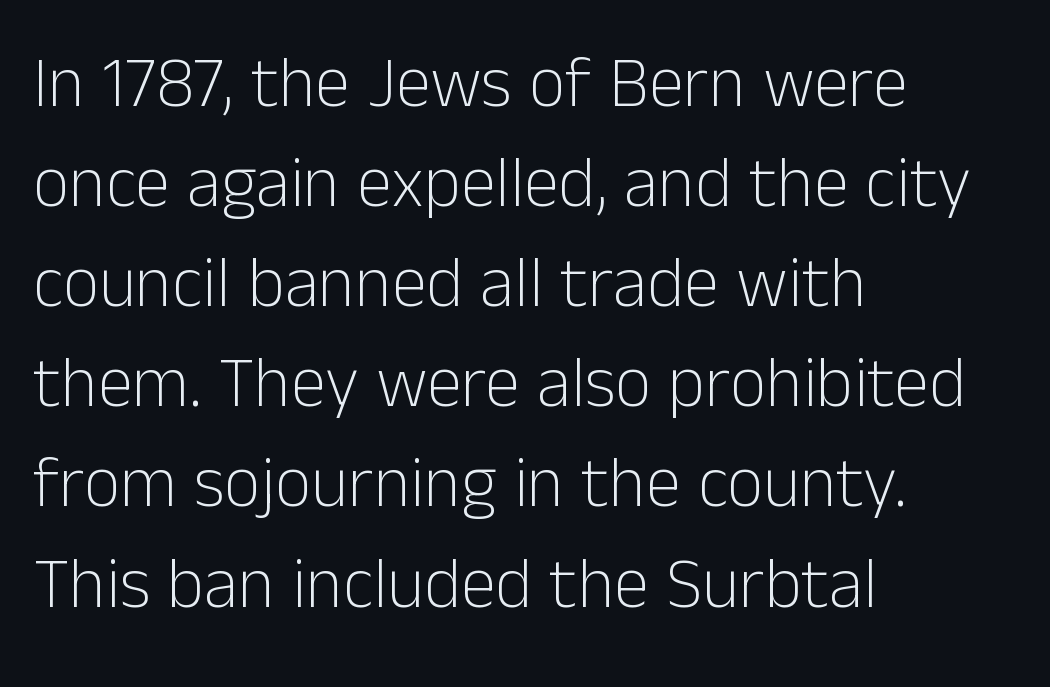
Q: Is the text bold? A: No.
Q: Is the text italic (slanted)? A: No, it is upright.
Q: Is the typeface a serif or a sans-serif typeface? A: Sans-serif.
Q: Is the text underlined? A: No.
Q: How is the paragraph aligned? A: Left-aligned.
Q: Is the spacing between letters normal or unusually wide? A: Normal.
Q: Is the spacing between lines tight, normal or loose? A: Normal.
Q: Width (condensed, normal, or wide)? A: Normal.
Q: Stroke contrast? A: Low.
Q: x-height? A: Medium.
Q: Monospaced? A: No.
